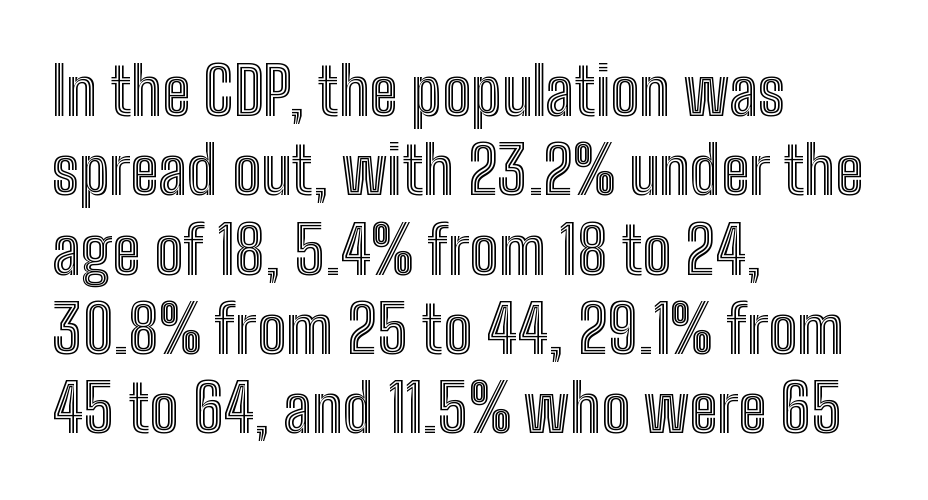
The image shows 65 px condensed type, upright; set left-aligned, line spacing 1.22x, normal letter spacing, not underlined; a medium x-height.
